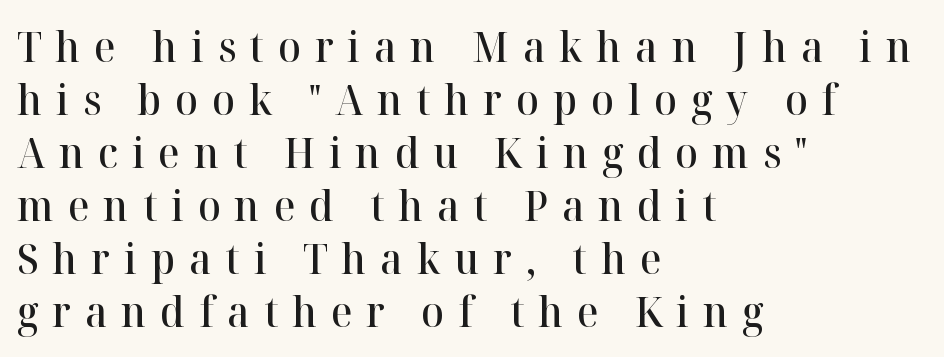
The image shows 42 px semibold serif type, upright; set left-aligned, normal line spacing (1.26x), unusually wide letter spacing (+0.33 em), not underlined; high stroke contrast and a medium x-height.
